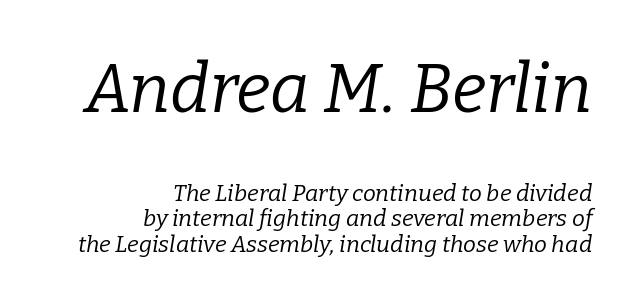
Q: Is the text bold? A: No.
Q: Is the text italic (slanted)? A: Yes, it leans right by about 9 degrees.
Q: Is the typeface a serif or a sans-serif typeface? A: Serif.
Q: Is the text underlined? A: No.
Q: How is the paragraph aligned? A: Right-aligned.
Q: Is the spacing between letters normal or unusually wide? A: Normal.
Q: Is the spacing between lines tight, normal or loose? A: Tight.
Q: Which block of text is set in a larger size, the first (top) or the second (bottom)? A: The first (top) one.
Q: Width (condensed, normal, or wide)? A: Normal.
Q: Stroke contrast? A: Low.
Q: x-height? A: Medium.
Q: Monospaced? A: No.
